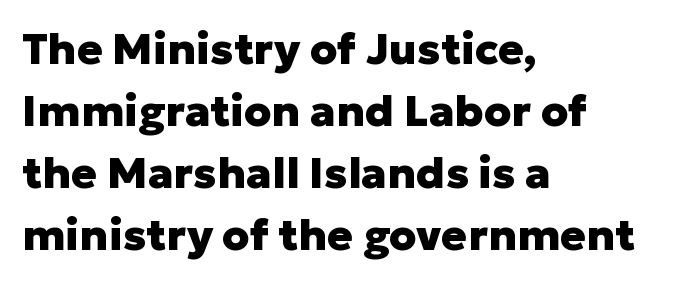
Q: Is the text bold? A: Yes.
Q: Is the text italic (slanted)? A: No, it is upright.
Q: Is the typeface a serif or a sans-serif typeface? A: Sans-serif.
Q: Is the text underlined? A: No.
Q: How is the paragraph aligned? A: Left-aligned.
Q: Is the spacing between letters normal or unusually wide? A: Normal.
Q: Is the spacing between lines tight, normal or loose? A: Normal.
Q: Width (condensed, normal, or wide)? A: Normal.
Q: Stroke contrast? A: Low.
Q: x-height? A: Medium.
Q: Monospaced? A: No.
